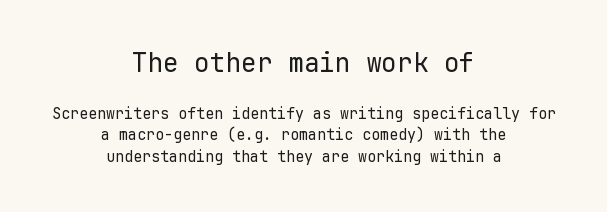
The image shows 26 px text type, upright; set centered, normal line spacing (1.43x), normal letter spacing, not underlined; the first (top) block is 1.73x larger.
